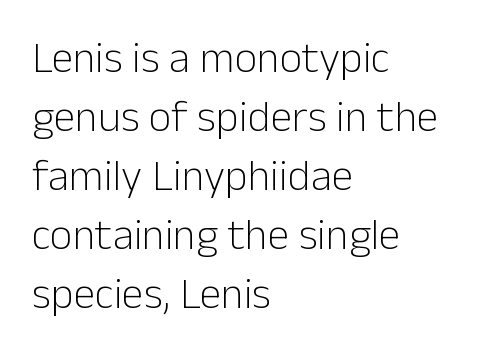
Character widths vary here, with narrow letters taking less room than wide ones. Ink coverage per letter is moderate at most. Typeset ragged right — the left edge is the straight one. Upright lettering throughout.
